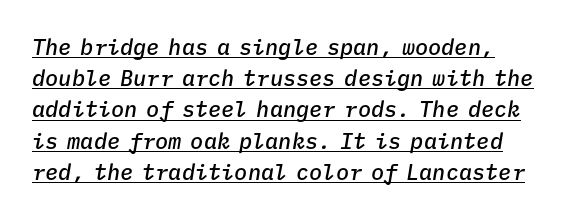
Q: Is the text bold? A: Semi-bold.
Q: Is the text italic (slanted)? A: Yes, it leans right by about 9 degrees.
Q: Is the text underlined? A: Yes.
Q: Is the spacing between letters normal or unusually wide? A: Normal.
Q: Is the spacing between lines tight, normal or loose? A: Normal.
